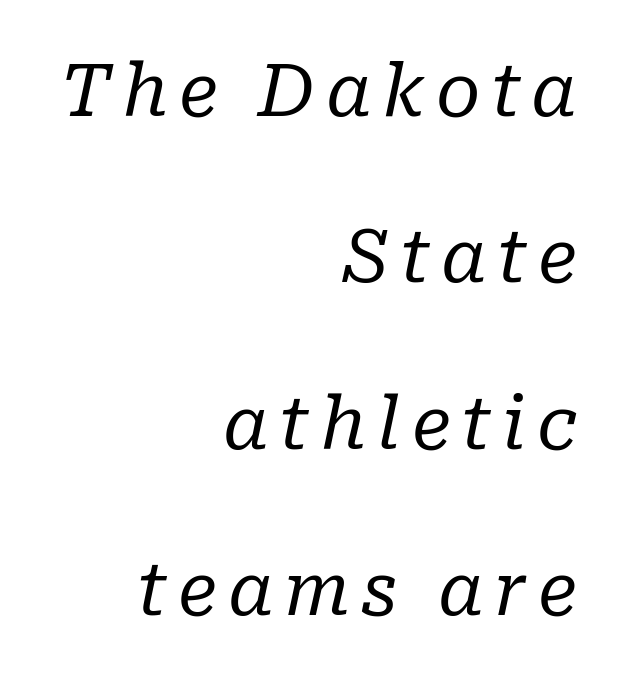
The letters look calm and open, with moderate or lighter stems. If you drew a ruler down the right edge, every line would touch it. Reading down the column, the eye jumps a long way to each next line. Honestly, there is no underline to notice here at all. Would a proofreader flag this as italicized? Yes.
